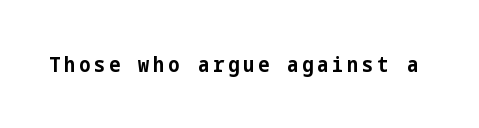
{"italic": "no", "bold": "yes", "underline": "no", "glyph_px": 21}
